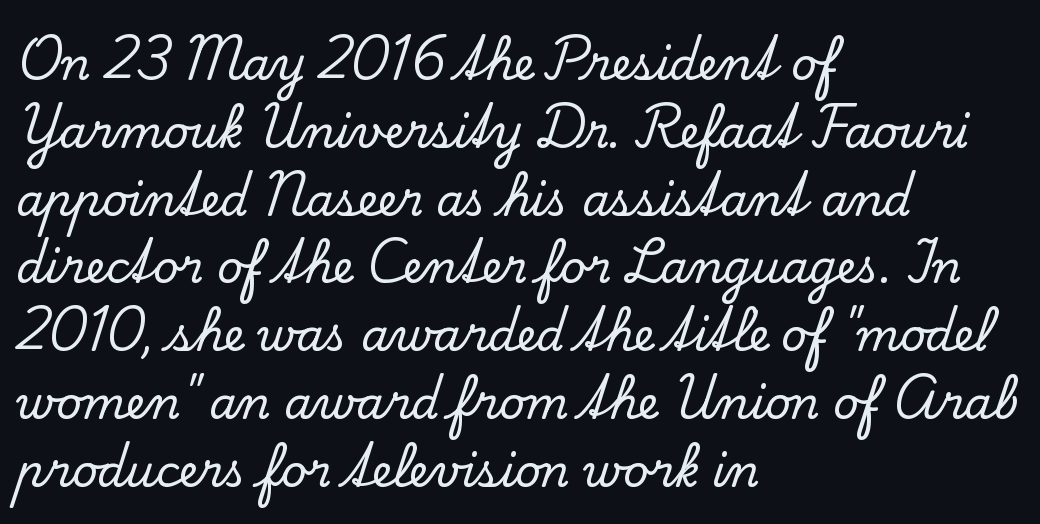
The leading is moderate, giving the passage an even texture. Do the characters align in a grid? No, the font is proportional. The zone under the glyphs is completely vacant. Caption: multi-line text, flush left, ragged right. Short note: letters normally spaced. Letterform terminals end in serifs throughout the passage.
